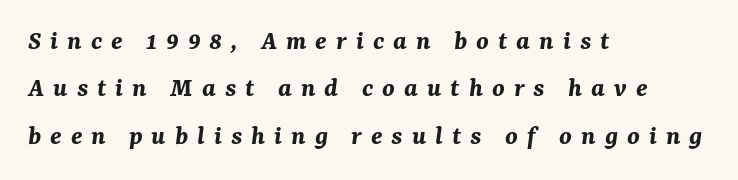
The image shows 28 px bold type, italic (leaning right); set left-aligned, normal line spacing (1.69x), unusually wide letter spacing (+0.32 em), not underlined; medium stroke contrast and a medium x-height.
